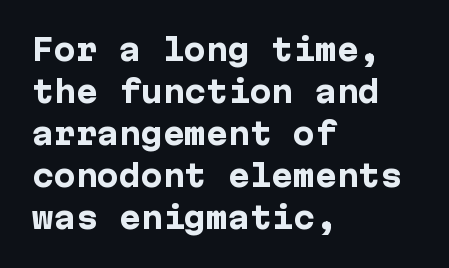
Every stem runs plumb, perpendicular to the baseline. A bare baseline throughout the passage. Honestly, the letter spacing is just normal — you wouldn't notice it. The paragraph has a hard left edge and a soft right edge. Quick note: interline space is typical.
